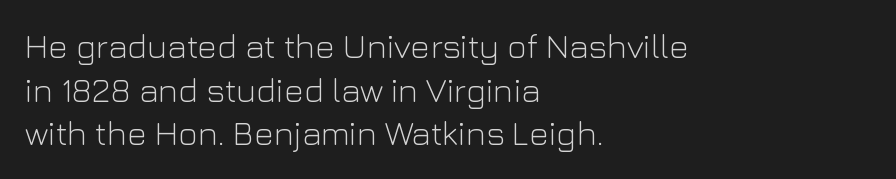
The image shows 34 px light sans-serif type, upright; set left-aligned, normal line spacing (1.28x), normal letter spacing, not underlined; low stroke contrast and a medium x-height.
